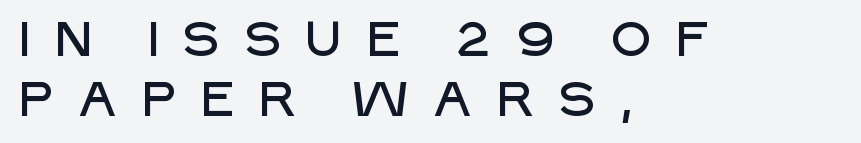
The image shows 48 px sans-serif type, upright; set left-aligned, normal line spacing (1.25x), unusually wide letter spacing (+0.44 em), not underlined; low stroke contrast and a large x-height.
